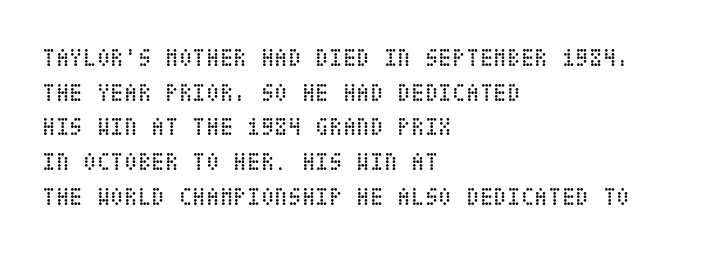
{"italic": "no", "bold": "no", "underline": "no", "align": "left", "line_spacing": "normal", "line_spacing_ratio": 1.39, "letter_spacing": "normal", "letter_spacing_em": 0.0, "glyph_px": 25}
